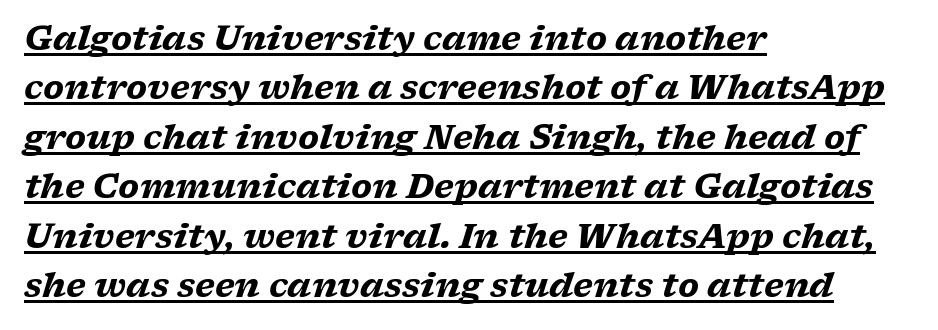
The image shows 33 px heavy, wide serif type, italic (leaning right); set left-aligned, normal line spacing (1.5x), normal letter spacing, underlined; low stroke contrast and a medium x-height.
